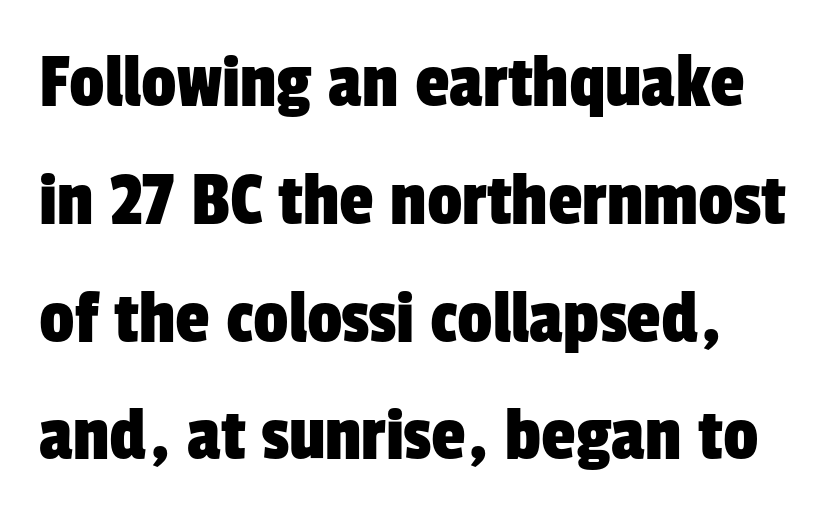
No extra tracking has been applied to these lines. Whoever set this chose a conventional vertical rhythm. Short and long lines alike share a common starting point at left. A bare baseline throughout the passage. These lines are rendered in a variable-pitch font.
